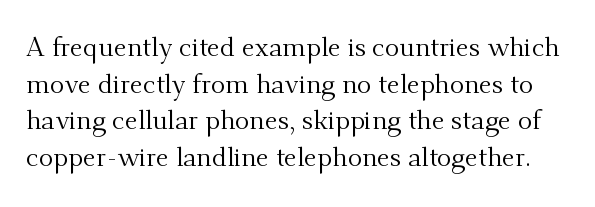
Any mark beneath the type? The region is blank. Each stroke keeps to a modest, everyday thickness or less. Regular leading. The lettering holds an erect, upright posture throughout. This sample uses plain, unmodified letter spacing.
